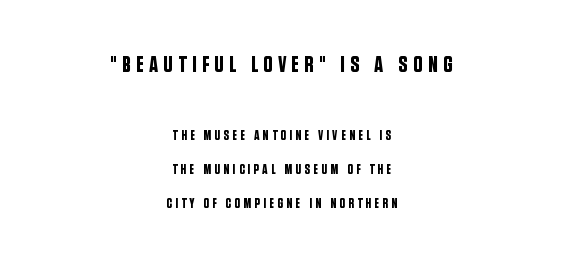
Is the letter spacing exaggerated? Yes — the characters are pushed far apart. Between these two stacked blocks, the higher one wins on size. Where is the straight margin? There isn't one; the lines are centered. Notice how the stems are strictly vertical — no italics here. Line spacing here is loose.
